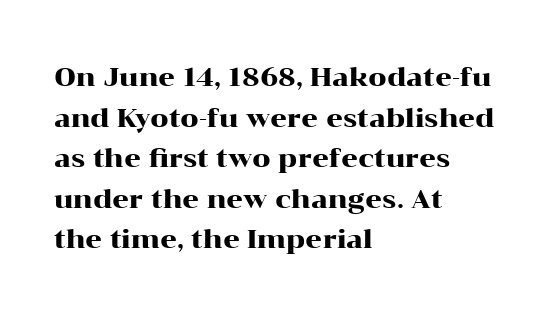
The image shows 26 px text type, upright; set left-aligned, normal line spacing (1.56x), normal letter spacing, not underlined.
